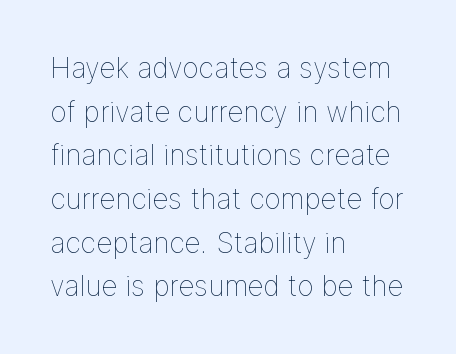
{"italic": "no", "bold": "no", "weight": "thin", "width": "normal", "stroke_contrast": "low", "x_height": "medium", "monospaced": "no", "underline": "no", "align": "left", "line_spacing": "normal", "line_spacing_ratio": 1.56, "letter_spacing": "normal", "letter_spacing_em": 0.0, "glyph_px": 28}
